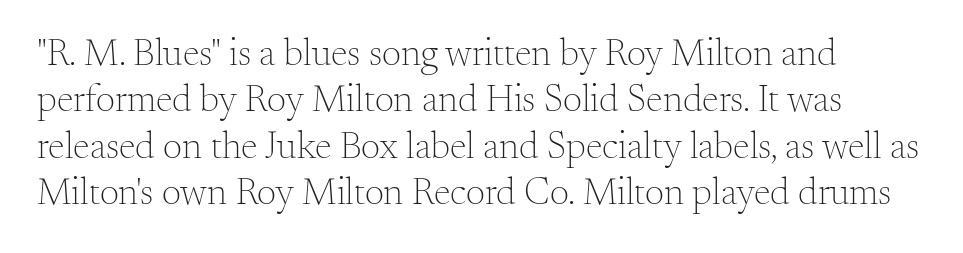
Q: Is the text bold? A: No.
Q: Is the text italic (slanted)? A: No, it is upright.
Q: Is the typeface a serif or a sans-serif typeface? A: Serif.
Q: Is the text underlined? A: No.
Q: How is the paragraph aligned? A: Left-aligned.
Q: Is the spacing between letters normal or unusually wide? A: Normal.
Q: Width (condensed, normal, or wide)? A: Normal.
Q: Stroke contrast? A: Medium.
Q: x-height? A: Small.
Q: Monospaced? A: No.
